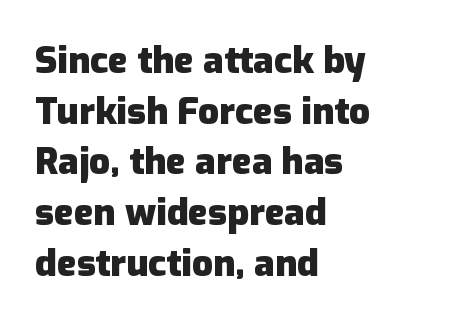
The image shows 37 px heavy sans-serif type, upright; set left-aligned, normal line spacing (1.37x), normal letter spacing, not underlined; low stroke contrast and a medium x-height.
